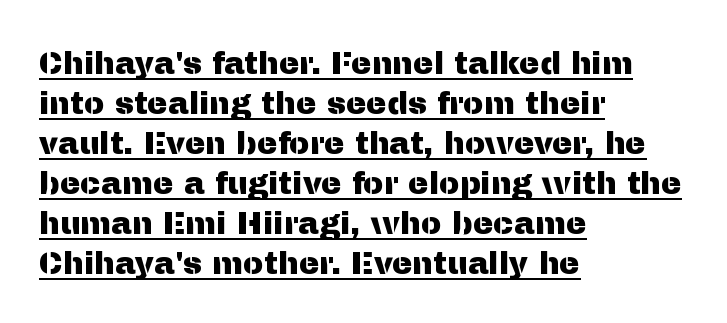
In designer terms, the underline attribute is active on this setting. Regarding leading, the lines here are spaced in the standard way. When letters stand straight like this, we call the style roman or upright. How are the letters spaced? Ordinarily, with no added tracking.
